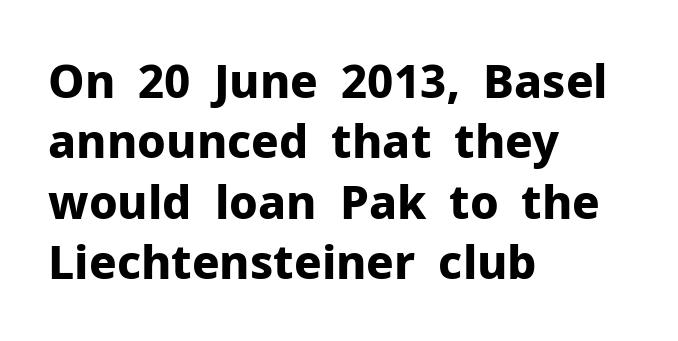
Q: Is the text bold? A: Yes.
Q: Is the text italic (slanted)? A: No, it is upright.
Q: Is the typeface a serif or a sans-serif typeface? A: Sans-serif.
Q: Is the text underlined? A: No.
Q: How is the paragraph aligned? A: Left-aligned.
Q: Is the spacing between letters normal or unusually wide? A: Normal.
Q: Is the spacing between lines tight, normal or loose? A: Normal.
Q: Width (condensed, normal, or wide)? A: Normal.
Q: Stroke contrast? A: Low.
Q: x-height? A: Medium.
Q: Monospaced? A: No.
